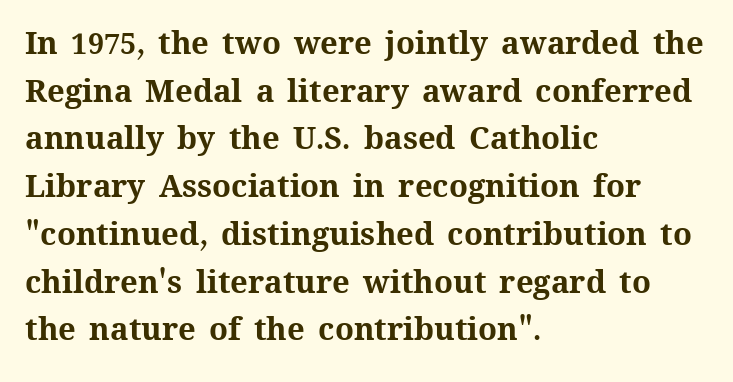
The letterforms sit shoulder to shoulder at normal distance. Teacher's note: observe the even left margin — that is flush-left alignment. Looks like regular typesetting: each glyph gets only the width it needs. Students, this is bold: see how much ink each stroke carries. This is roman type, the default non-slanted kind. Descender tails drop into unmarked territory.
